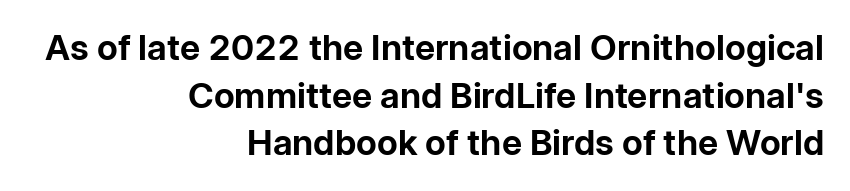
{"serif": "no", "italic": "no", "bold": "yes", "weight": "bold", "width": "normal", "stroke_contrast": "low", "x_height": "medium", "monospaced": "no", "underline": "no", "align": "right", "line_spacing": "normal", "line_spacing_ratio": 1.36, "letter_spacing": "normal", "letter_spacing_em": 0.0, "glyph_px": 35}
